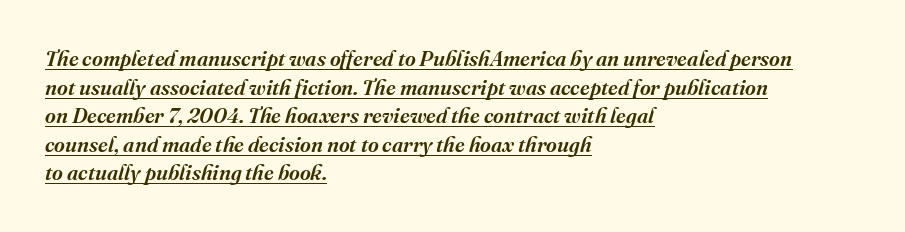
The image shows 21 px text type, italic (leaning right); set left-aligned, normal line spacing (1.36x), normal letter spacing, underlined.
